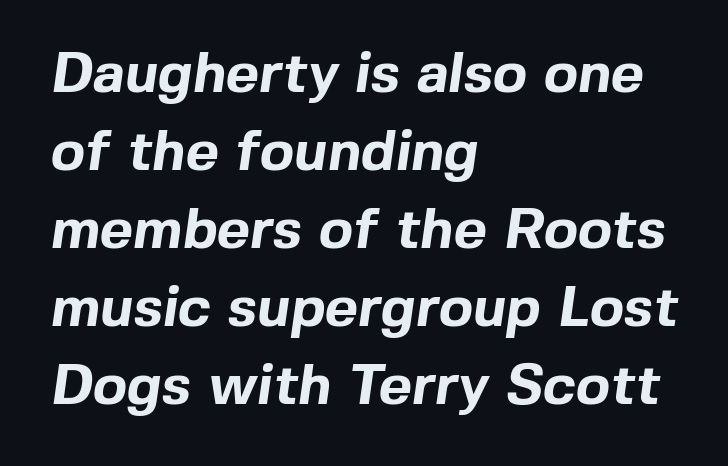
{"serif": "no", "bold": "yes", "weight": "bold", "width": "normal", "x_height": "medium", "monospaced": "no", "underline": "no", "align": "left", "line_spacing": "normal", "line_spacing_ratio": 1.37, "letter_spacing": "normal", "letter_spacing_em": 0.0, "glyph_px": 57}
